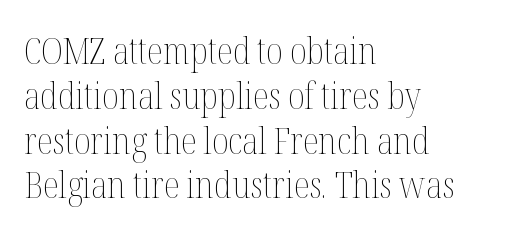
{"italic": "no", "bold": "no", "weight": "thin", "width": "condensed", "stroke_contrast": "medium", "x_height": "medium", "monospaced": "no", "underline": "no", "align": "left", "line_spacing_ratio": 1.21, "letter_spacing": "normal", "letter_spacing_em": 0.0, "glyph_px": 37}
